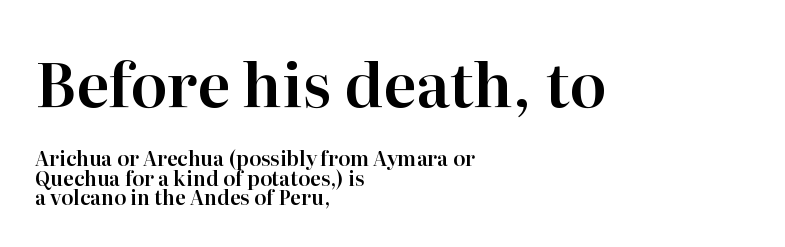
The image shows 61 px serif type, upright; set left-aligned, tight line spacing (0.96x), normal letter spacing, not underlined; the first (top) block is 3.05x larger; high stroke contrast and a medium x-height.
